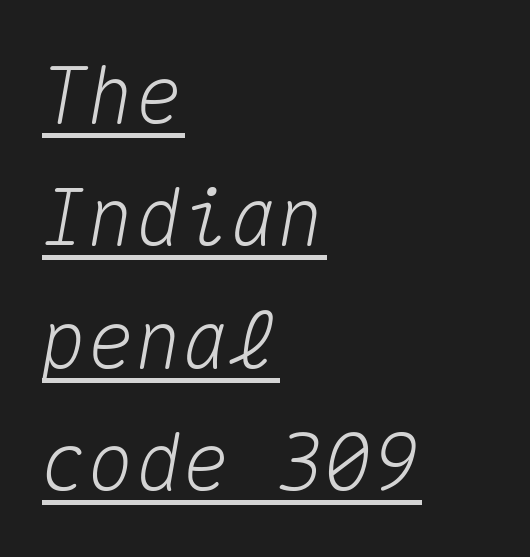
Between one letter and the next there's only the usual sliver of space. In designer terms, the underline attribute is active on this setting. Reading down the column, the eye jumps a familiar distance to each next line. The rendering uses typewriter-style spacing with identical character cells. Leftover space on each line is placed entirely after the last word. Italic: yes, the glyphs are oblique.
